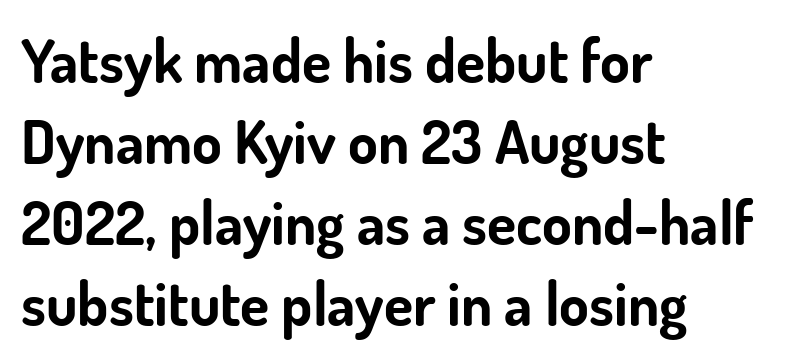
Letterform terminals end flat and unadorned throughout the passage. Anything drawn beneath the words? Only blank space. Teacher's note: observe the even left margin — that is flush-left alignment. The rendering uses a moderate line-height, typical for paragraphs.
